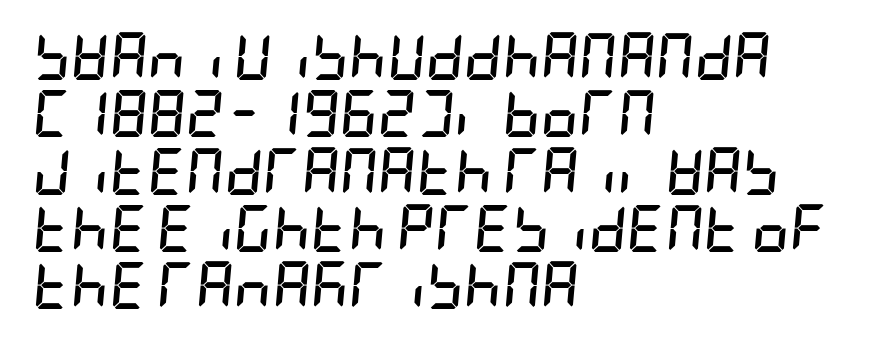
Q: Is the text bold? A: Yes.
Q: Is the text italic (slanted)? A: Yes, it leans right by about 5 degrees.
Q: Is the text underlined? A: No.
Q: How is the paragraph aligned? A: Left-aligned.
Q: Is the spacing between letters normal or unusually wide? A: Normal.
Q: Width (condensed, normal, or wide)? A: Condensed.
Q: Stroke contrast? A: Low.
Q: x-height? A: Large.
